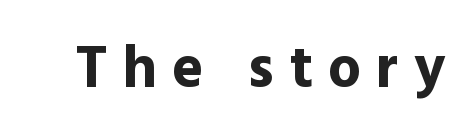
Underline: absent. It's the straight-up-and-down kind of type. Loose tracking; the words dissolve into strings of separated letters. Nope, no serifs anywhere on these letters.
